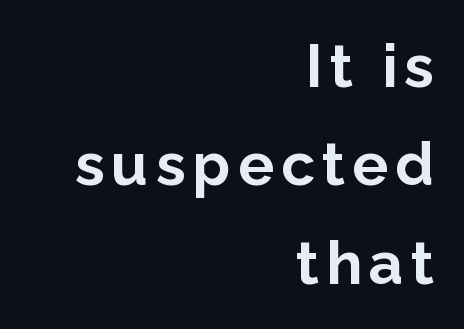
Q: Is the text bold? A: Yes.
Q: Is the text italic (slanted)? A: No, it is upright.
Q: Is the typeface a serif or a sans-serif typeface? A: Sans-serif.
Q: Is the text underlined? A: No.
Q: How is the paragraph aligned? A: Right-aligned.
Q: Is the spacing between lines tight, normal or loose? A: Normal.
Q: Width (condensed, normal, or wide)? A: Normal.
Q: Stroke contrast? A: Low.
Q: x-height? A: Medium.
Q: Monospaced? A: No.
